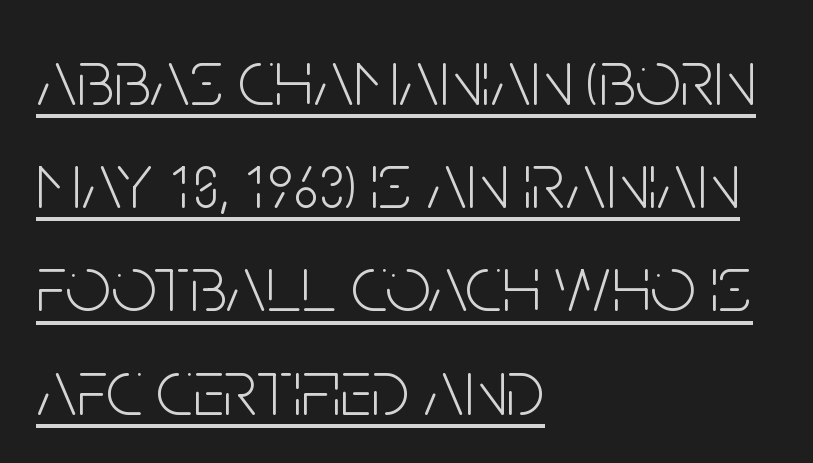
Does the lettering tilt? It doesn't — this is upright. Which margin do the lines hug? The left one — the right edge is uneven. These characters rest on top of a visible drawn line. The type family on display is of the sans-serif kind. Character widths vary here, with narrow letters taking less room than wide ones.
